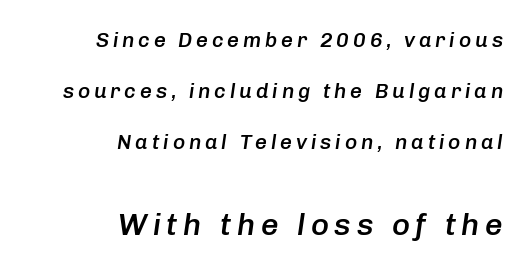
The image shows 31 px semibold type, italic (leaning right); set right-aligned, loose line spacing (2.43x), not underlined; the second (bottom) block is 1.48x larger; low stroke contrast and a medium x-height.
